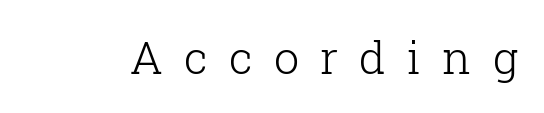
Q: Is the text bold? A: No.
Q: Is the text italic (slanted)? A: No, it is upright.
Q: Is the typeface a serif or a sans-serif typeface? A: Serif.
Q: Is the text underlined? A: No.
Q: Is the spacing between letters normal or unusually wide? A: Unusually wide.
Q: Width (condensed, normal, or wide)? A: Normal.
Q: Stroke contrast? A: Low.
Q: x-height? A: Medium.
Q: Monospaced? A: No.
